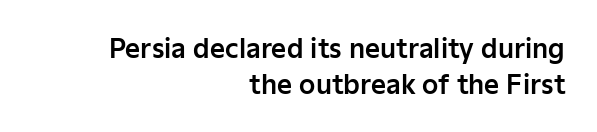
Q: Is the text italic (slanted)? A: No, it is upright.
Q: Is the text underlined? A: No.
Q: How is the paragraph aligned? A: Right-aligned.
Q: Is the spacing between letters normal or unusually wide? A: Normal.
Q: Is the spacing between lines tight, normal or loose? A: Normal.
